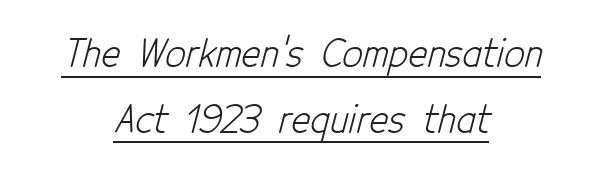
{"serif": "no", "bold": "no", "weight": "light", "width": "condensed", "stroke_contrast": "low", "x_height": "medium", "monospaced": "no", "underline": "yes", "align": "center", "line_spacing_ratio": 1.83, "letter_spacing": "normal", "letter_spacing_em": 0.0, "glyph_px": 36}
